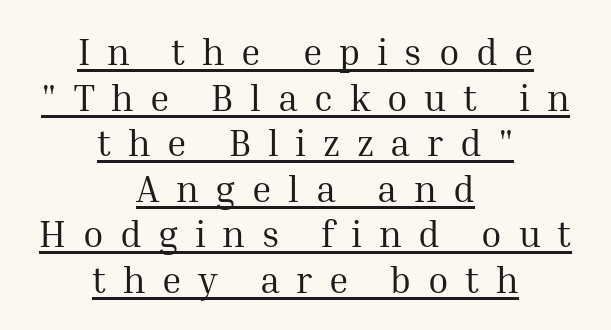
The image shows 37 px regular-weight serif type, upright; set centered, line spacing 1.23x, unusually wide letter spacing (+0.45 em), underlined; medium stroke contrast and a medium x-height.
